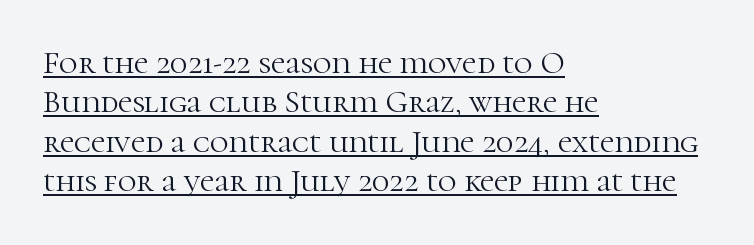
Q: Is the text bold? A: No.
Q: Is the text italic (slanted)? A: No, it is upright.
Q: Is the typeface a serif or a sans-serif typeface? A: Serif.
Q: Is the text underlined? A: Yes.
Q: How is the paragraph aligned? A: Left-aligned.
Q: Is the spacing between letters normal or unusually wide? A: Normal.
Q: Width (condensed, normal, or wide)? A: Normal.
Q: Stroke contrast? A: High.
Q: x-height? A: Medium.
Q: Monospaced? A: No.
